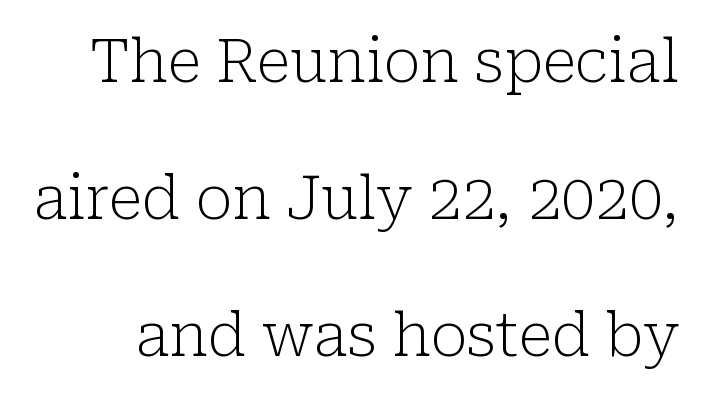
Every character sits straight up, as roman type does. The tracking reads as untouched default to a designer's eye. Is the stroke heavy? The answer is a plain regular-or-lighter. Anything drawn beneath the words? Only blank space. The rendering uses natural spacing where letterforms have individual widths. The designer dialed line spacing up above the default.
